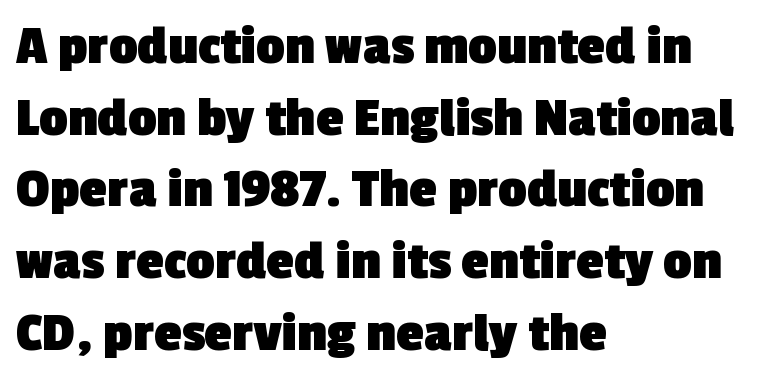
{"serif": "no", "bold": "yes", "weight": "heavy", "width": "normal", "x_height": "medium", "monospaced": "no", "underline": "no", "align": "left", "line_spacing": "normal", "line_spacing_ratio": 1.28, "letter_spacing": "normal", "letter_spacing_em": 0.0, "glyph_px": 56}
